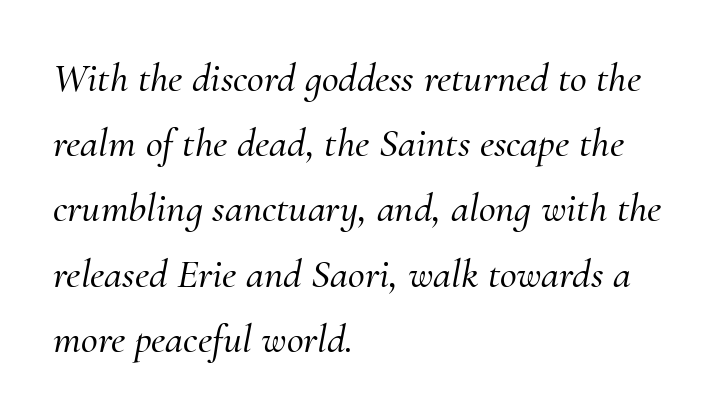
To sum up the face: it has serifs. If you drew a line through each stem, it would be angled. The face used here is proportionally spaced, like ordinary book or web type. Any mark beneath the type? The region is blank. The block of text has a typical density, with ordinary space between rows.
